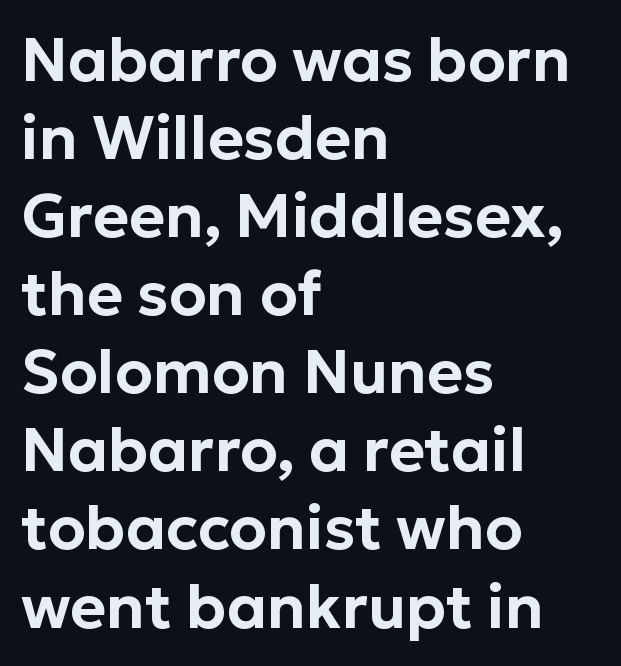
Vertical spacing — default. Tall strokes in this sample are plumb rather than angled. Just letters on the line, the space beneath them empty. The paragraph shown leans on its left margin.
